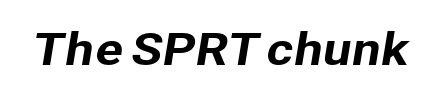
Short note: letters normally spaced. Each row of text sits above clean, open space. You could not count columns in this text — the font is proportionally spaced. A typesetter would label this face a sans.
